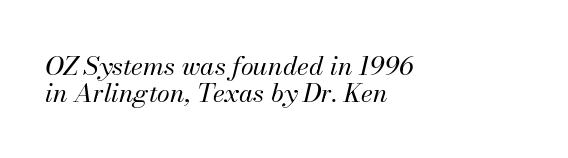
Q: Is the text bold? A: No.
Q: Is the text italic (slanted)? A: Yes, it leans right by about 13 degrees.
Q: Is the text underlined? A: No.
Q: How is the paragraph aligned? A: Left-aligned.
Q: Is the spacing between letters normal or unusually wide? A: Normal.
Q: Is the spacing between lines tight, normal or loose? A: Tight.
